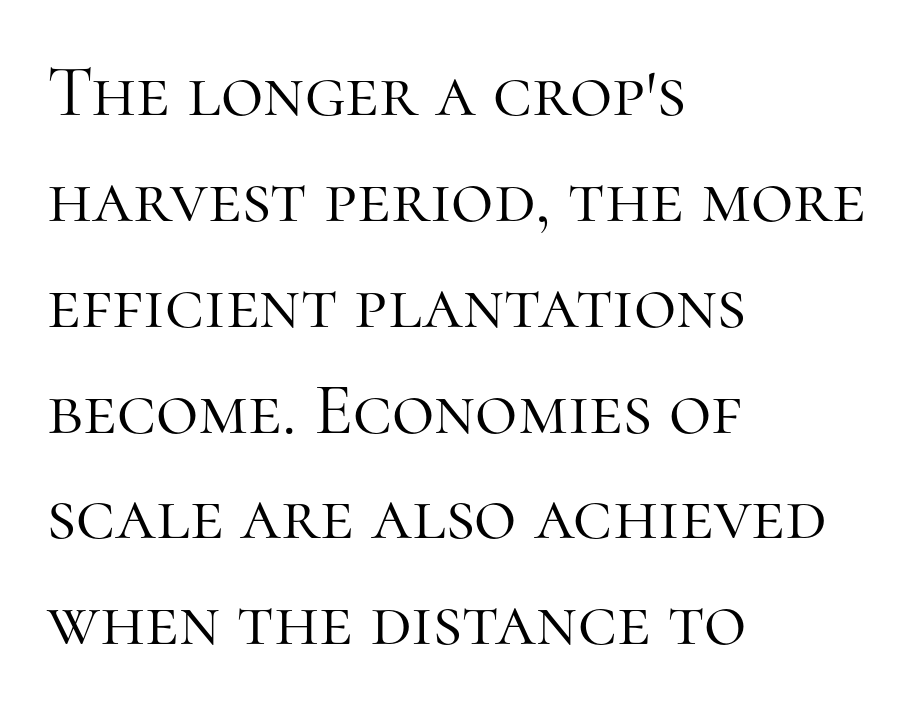
The image shows 73 px light serif type, upright; set left-aligned, normal line spacing (1.45x), normal letter spacing, not underlined; high stroke contrast and a medium x-height.
